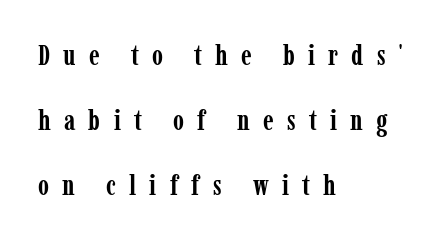
The image shows 28 px semibold, condensed serif type, upright; set left-aligned, loose line spacing (2.33x), unusually wide letter spacing (+0.47 em), not underlined; low stroke contrast and a medium x-height.
